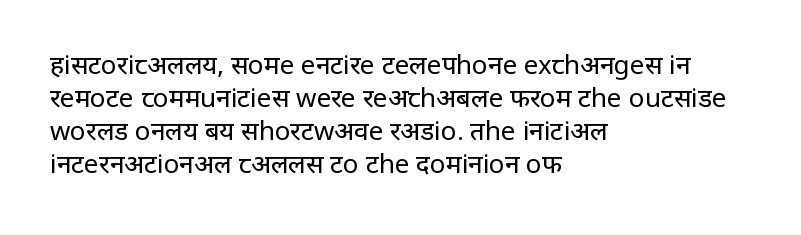
{"italic": "no", "bold": "no", "underline": "no", "align": "left", "line_spacing": "normal", "line_spacing_ratio": 1.27, "letter_spacing": "normal", "letter_spacing_em": 0.0, "glyph_px": 26}
